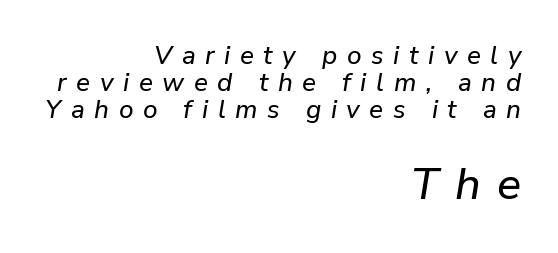
{"italic": "yes", "lean": "right", "slant_degrees": 9, "width": "normal", "stroke_contrast": "low", "x_height": "medium", "monospaced": "no", "underline": "no", "align": "right", "line_spacing": "tight", "line_spacing_ratio": 1.03, "letter_spacing": "wide", "letter_spacing_em": 0.37, "larger_block": "second", "size_ratio": 1.73, "glyph_px": 45}
